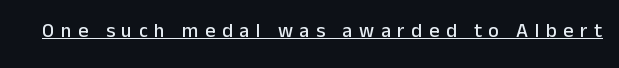
Q: Is the text italic (slanted)? A: No, it is upright.
Q: Is the text underlined? A: Yes.
Q: Is the spacing between letters normal or unusually wide? A: Unusually wide.
